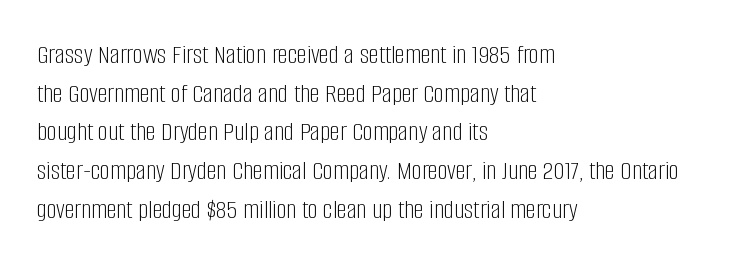
The specimen reads as upright at a glance. Font category for this specimen: sans-serif. Short note: letters normally spaced. Compared with typical paragraphs, the rows here are spaced about the same. The space beneath each line is pristine and unruled. Stems and bowls with no extra thickness — not bold.
